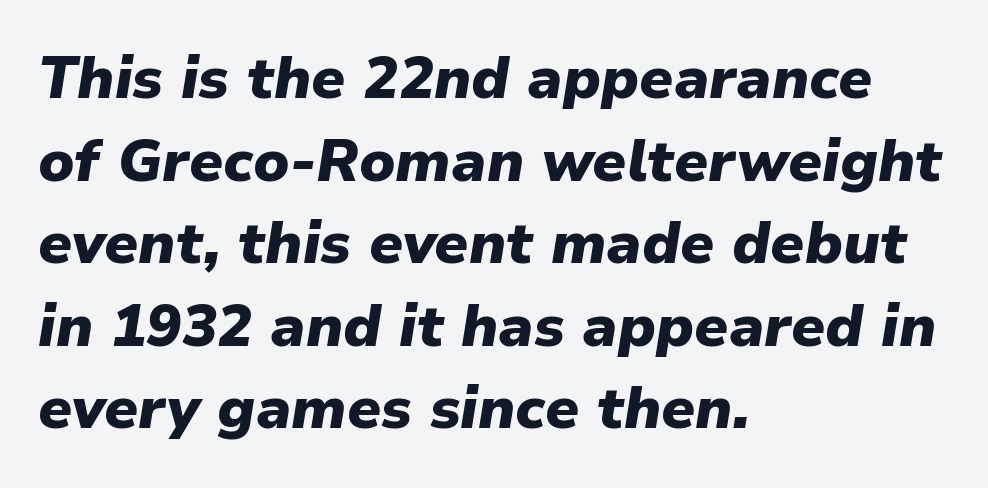
In terms of leading, this rendering sits right in the middle. The specimen reads as italic at a glance. Is the block centered? No — it sits flush against the left margin. The letters are bold, with thick, heavy strokes.
